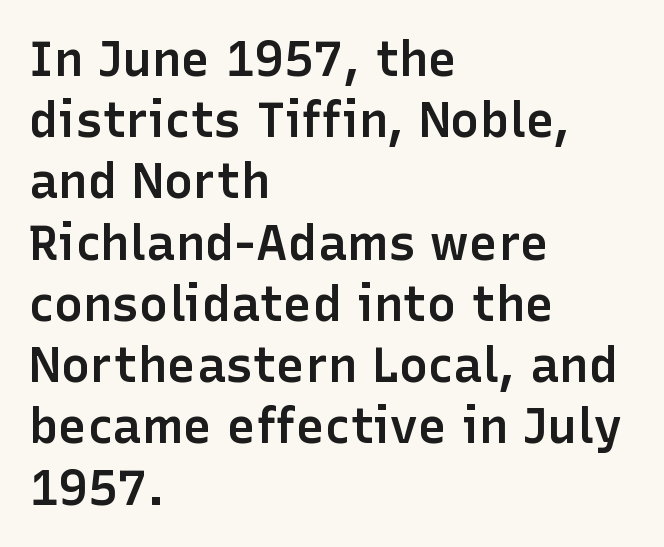
The image shows 49 px semibold sans-serif type, upright; set left-aligned, normal line spacing (1.25x), normal letter spacing, not underlined; low stroke contrast and a medium x-height.
